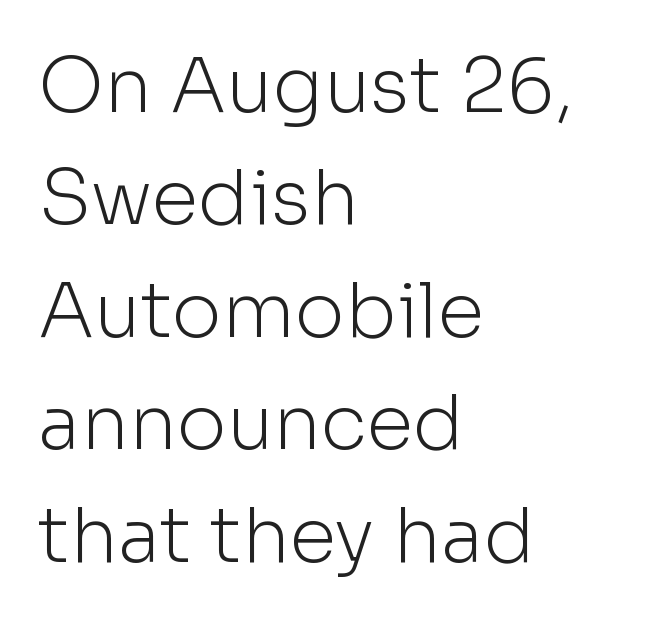
Line beginnings align vertically; line endings do not. In terms of leading, this rendering sits right in the middle. Is the letter spacing exaggerated? No — it looks like the ordinary default. A quiet, ordinary-to-light weight characterises the typeface. The rendering uses natural spacing where letterforms have individual widths. Letterform terminals end flat and unadorned throughout the passage.
